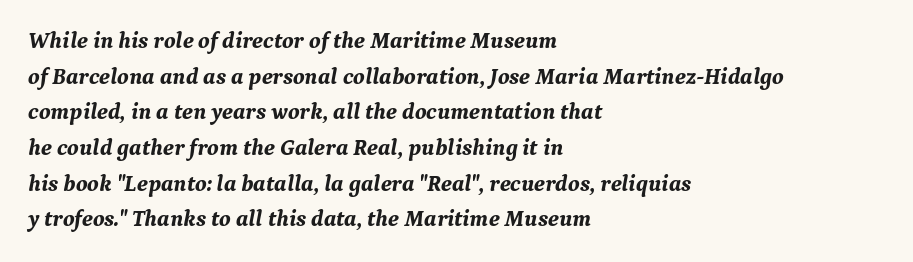
{"italic": "yes", "lean": "right", "slant_degrees": 9, "bold": "yes", "underline": "no", "align": "left", "line_spacing": "normal", "line_spacing_ratio": 1.55, "letter_spacing": "normal", "letter_spacing_em": 0.0, "glyph_px": 23}
